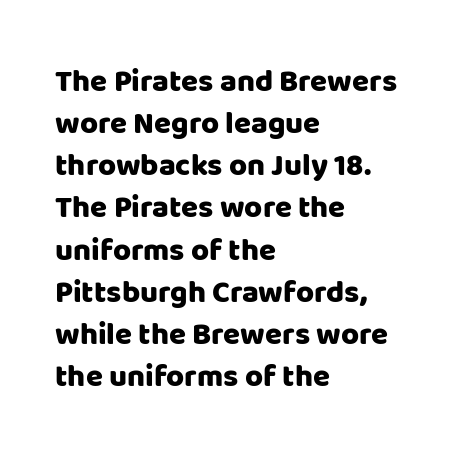
{"serif": "no", "italic": "no", "width": "normal", "stroke_contrast": "low", "x_height": "large", "monospaced": "no", "underline": "no", "align": "left", "line_spacing": "normal", "line_spacing_ratio": 1.36, "letter_spacing": "normal", "letter_spacing_em": 0.0, "glyph_px": 31}
